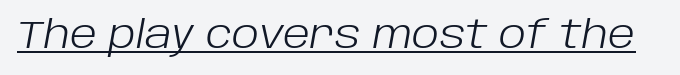
{"italic": "yes", "lean": "right", "slant_degrees": 10, "bold": "no", "weight": "light", "width": "normal", "stroke_contrast": "low", "x_height": "large", "monospaced": "no", "underline": "yes", "letter_spacing": "normal", "letter_spacing_em": 0.0, "glyph_px": 39}
